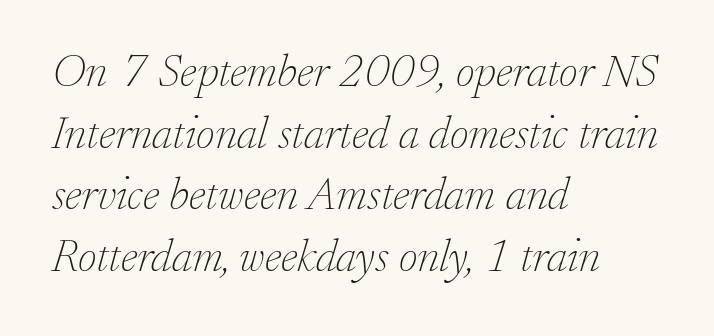
Q: Is the text bold? A: No.
Q: Is the text italic (slanted)? A: Yes, it leans right by about 17 degrees.
Q: Is the typeface a serif or a sans-serif typeface? A: Serif.
Q: Is the text underlined? A: No.
Q: How is the paragraph aligned? A: Left-aligned.
Q: Is the spacing between letters normal or unusually wide? A: Normal.
Q: Is the spacing between lines tight, normal or loose? A: Normal.
Q: Width (condensed, normal, or wide)? A: Normal.
Q: Stroke contrast? A: Low.
Q: x-height? A: Small.
Q: Monospaced? A: No.
